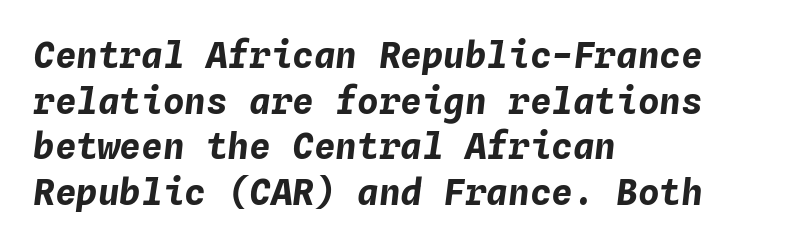
{"italic": "yes", "lean": "right", "slant_degrees": 4, "bold": "yes", "weight": "bold", "width": "normal", "stroke_contrast": "low", "x_height": "medium", "monospaced": "yes", "underline": "no", "align": "left", "line_spacing": "normal", "line_spacing_ratio": 1.27, "letter_spacing": "normal", "letter_spacing_em": 0.0, "glyph_px": 36}
